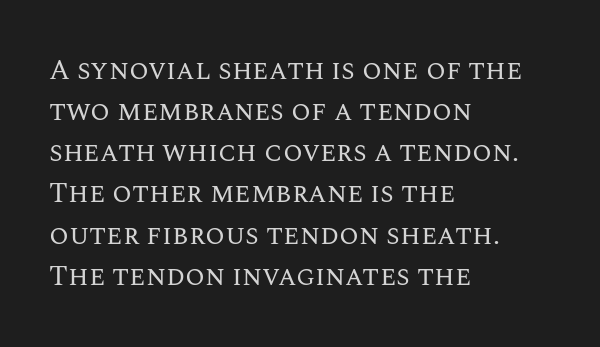
The typesetter chose a ragged-right arrangement here. Decoration check: the copy has no underline. The letters stand straight up with perfectly vertical stems. Think of a printed novel: that variable character pitch is what you see here.
